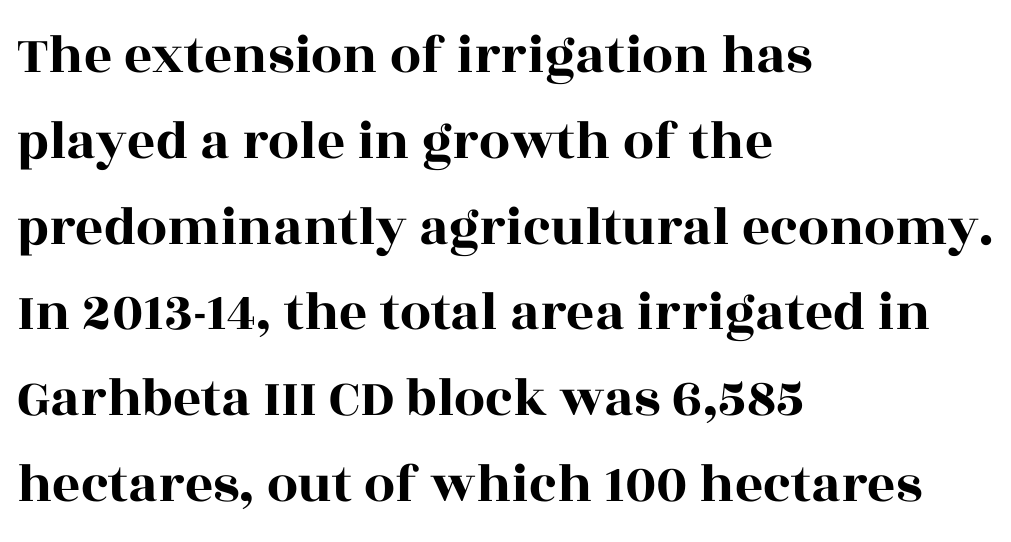
Characters follow at the spacing the type designer built in. Rows of type keep a routine distance in the vertical direction. Spacing verdict: proportional, widths tailored to each character. Caption: multi-line text, flush left, ragged right.
